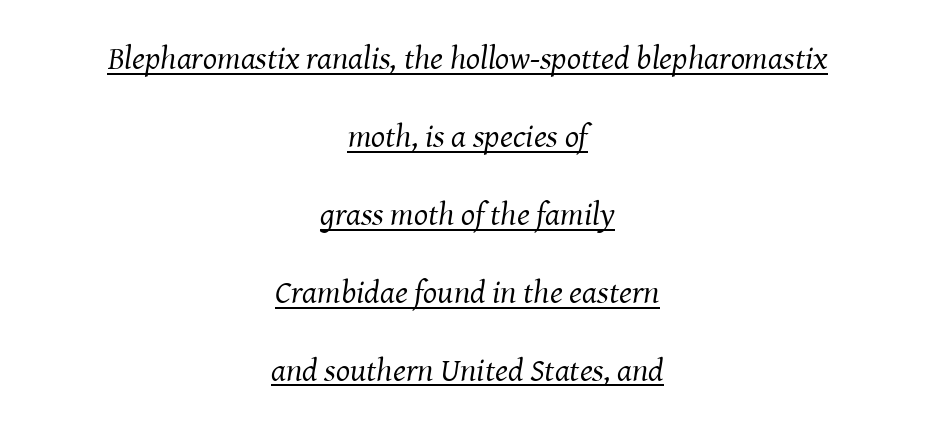
Q: Is the text bold? A: No.
Q: Is the text italic (slanted)? A: Yes, it leans right by about 8 degrees.
Q: Is the typeface a serif or a sans-serif typeface? A: Serif.
Q: Is the text underlined? A: Yes.
Q: How is the paragraph aligned? A: Centered.
Q: Is the spacing between letters normal or unusually wide? A: Normal.
Q: Is the spacing between lines tight, normal or loose? A: Loose.
Q: Width (condensed, normal, or wide)? A: Normal.
Q: Stroke contrast? A: Medium.
Q: x-height? A: Medium.
Q: Monospaced? A: No.
